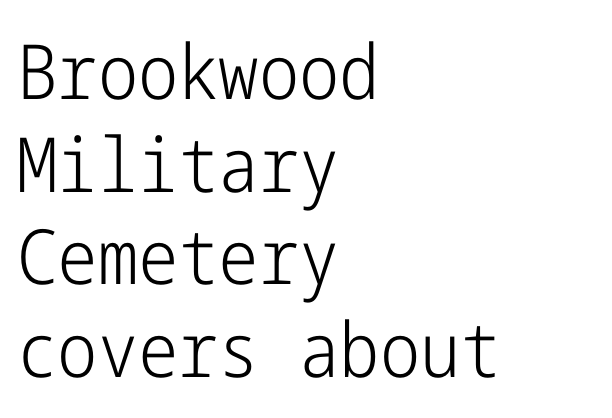
{"serif": "no", "italic": "no", "bold": "no", "weight": "light", "width": "condensed", "stroke_contrast": "low", "x_height": "medium", "underline": "no", "align": "left", "line_spacing_ratio": 1.22, "letter_spacing": "normal", "letter_spacing_em": 0.0, "glyph_px": 76}
